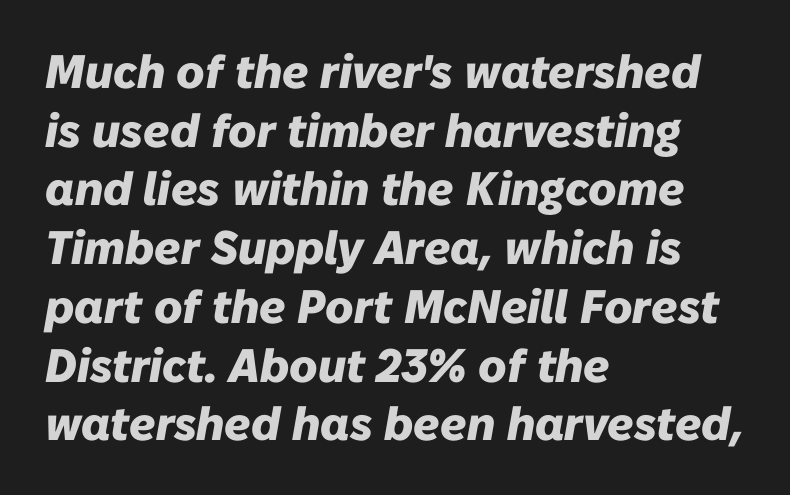
The image shows 47 px heavy type, italic (leaning right); set left-aligned, normal line spacing (1.25x), normal letter spacing, not underlined; low stroke contrast and a medium x-height.
